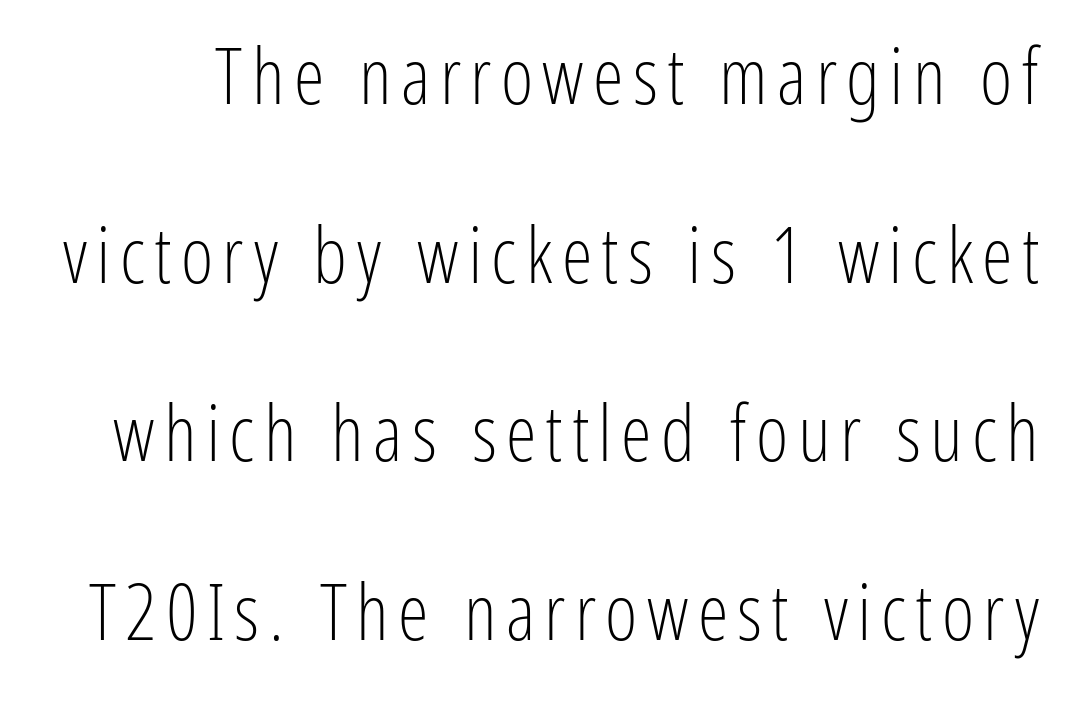
Q: Is the text bold? A: No.
Q: Is the text italic (slanted)? A: No, it is upright.
Q: Is the typeface a serif or a sans-serif typeface? A: Sans-serif.
Q: Is the text underlined? A: No.
Q: Is the spacing between lines tight, normal or loose? A: Loose.
Q: Width (condensed, normal, or wide)? A: Condensed.
Q: Stroke contrast? A: Low.
Q: x-height? A: Medium.
Q: Monospaced? A: No.
